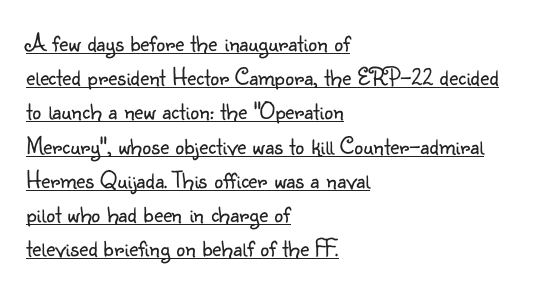
{"italic": "no", "bold": "no", "underline": "yes", "align": "left", "line_spacing": "normal", "line_spacing_ratio": 1.37, "letter_spacing": "normal", "letter_spacing_em": 0.0, "glyph_px": 25}
